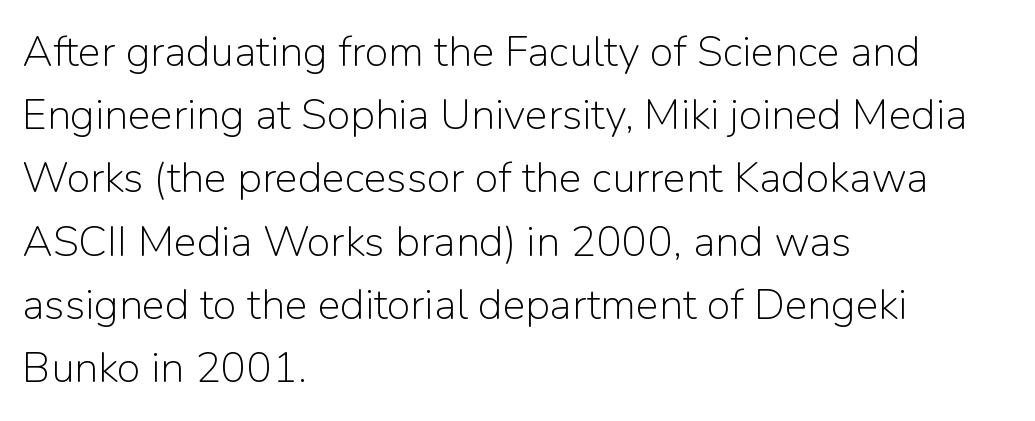
The image shows 43 px light sans-serif type, upright; set left-aligned, normal line spacing (1.47x), normal letter spacing, not underlined; low stroke contrast and a medium x-height.
